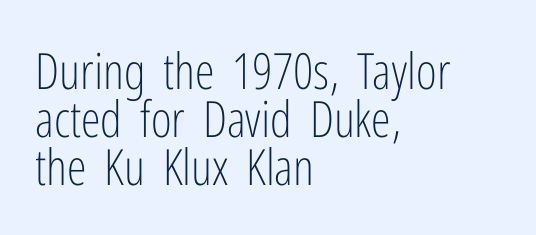
The image shows 50 px light, condensed sans-serif type, upright; set left-aligned, tight line spacing (0.96x), normal letter spacing, not underlined; low stroke contrast and a medium x-height.
